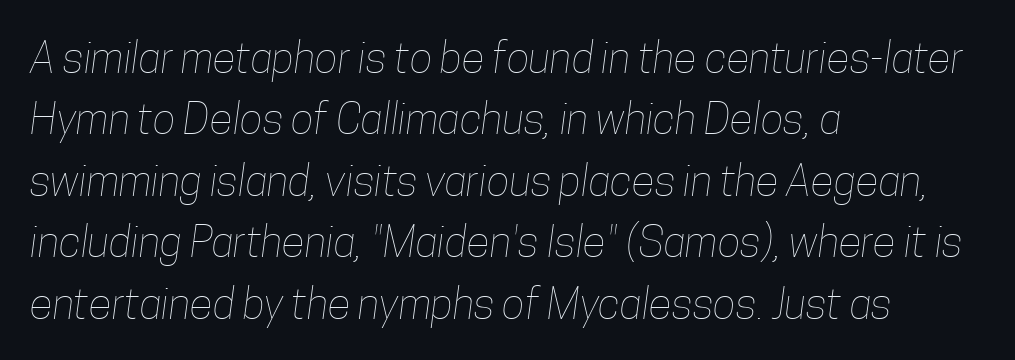
{"bold": "no", "weight": "thin", "width": "condensed", "stroke_contrast": "low", "x_height": "medium", "monospaced": "no", "underline": "no", "align": "left", "line_spacing": "normal", "line_spacing_ratio": 1.43, "letter_spacing": "normal", "letter_spacing_em": 0.0, "glyph_px": 43}
